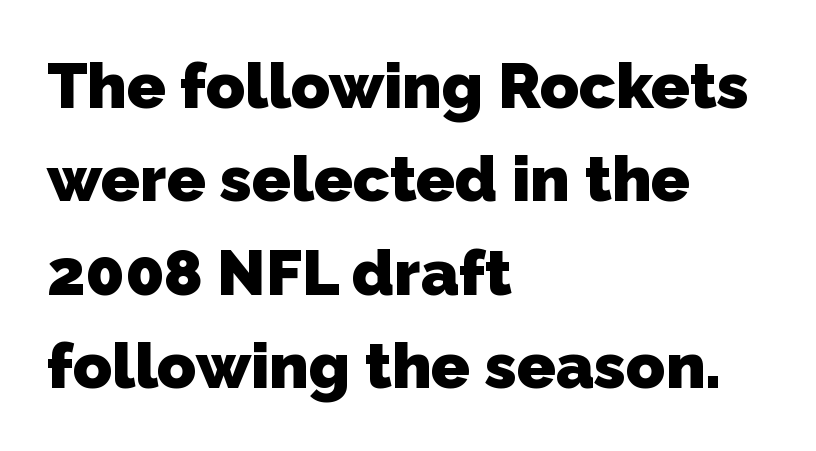
Q: Is the text bold? A: Yes.
Q: Is the typeface a serif or a sans-serif typeface? A: Sans-serif.
Q: Is the text underlined? A: No.
Q: How is the paragraph aligned? A: Left-aligned.
Q: Is the spacing between letters normal or unusually wide? A: Normal.
Q: Is the spacing between lines tight, normal or loose? A: Normal.
Q: Width (condensed, normal, or wide)? A: Normal.
Q: Stroke contrast? A: Low.
Q: x-height? A: Medium.
Q: Monospaced? A: No.
